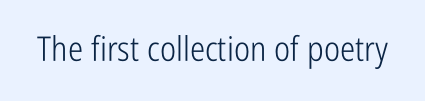
The image shows 34 px light, condensed sans-serif type, upright; set normal letter spacing, not underlined; low stroke contrast and a medium x-height.
